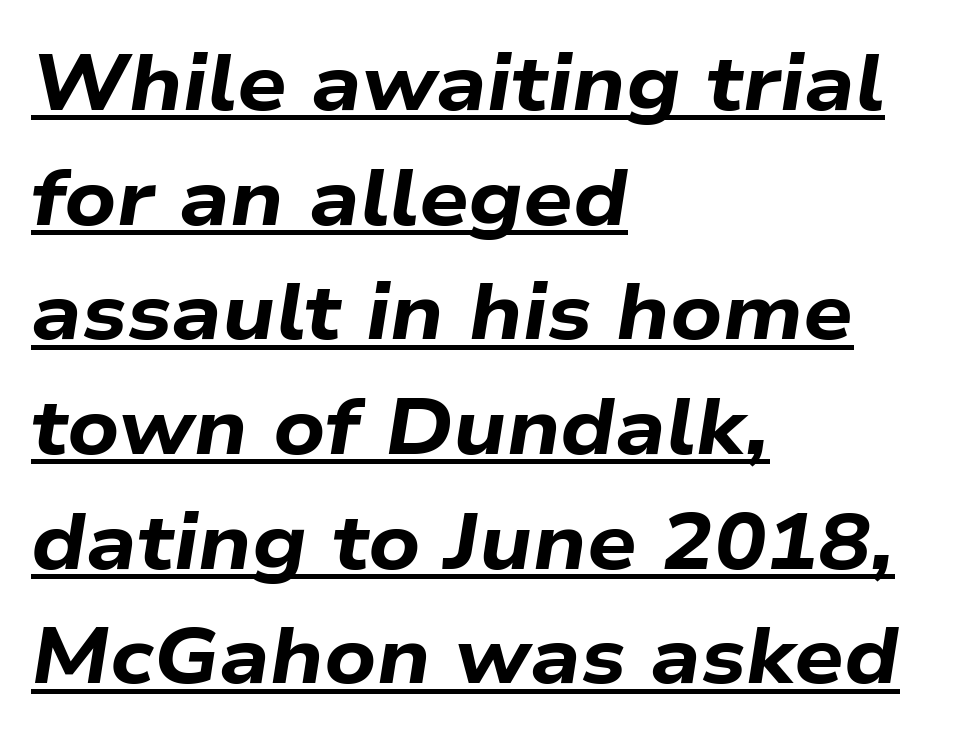
Q: Is the text bold? A: Yes.
Q: Is the text italic (slanted)? A: Yes, it leans right by about 9 degrees.
Q: Is the text underlined? A: Yes.
Q: How is the paragraph aligned? A: Left-aligned.
Q: Is the spacing between letters normal or unusually wide? A: Normal.
Q: Is the spacing between lines tight, normal or loose? A: Normal.
Q: Width (condensed, normal, or wide)? A: Wide.
Q: Stroke contrast? A: Low.
Q: x-height? A: Medium.
Q: Monospaced? A: No.
